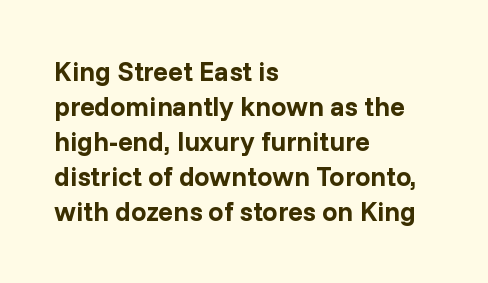
Is there much room between lines? A standard amount, neither cramped nor airy. Emphasis by weight is at full strength: bold. Each word holds together tightly as a unit, with standard inter-letter gaps. Rule under the text: the space is simply empty. Style check: upright. Does the copy run flush right? No — it runs flush left.
